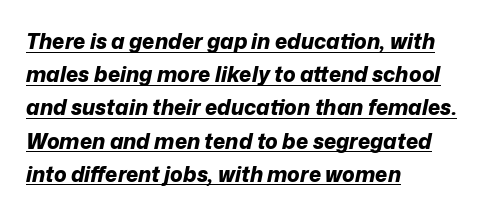
The sample has been set heavy, in full bold. Emphasis is given by a line drawn under the lettering. Students, note that the glyphs here touch the page at normal intervals. Horizontal bands of white between lines are of average thickness. A classic flush-left, rag-right setting is used for this passage. There's an unmistakable incline to the writing here.
